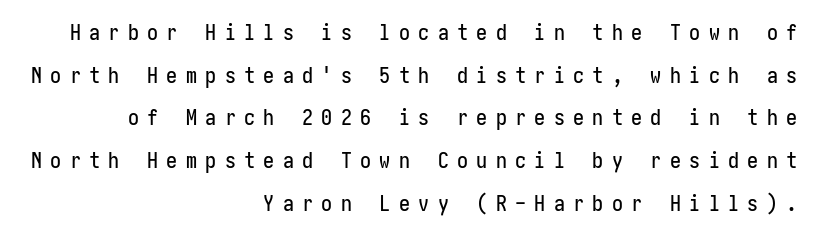
Q: Is the text italic (slanted)? A: No, it is upright.
Q: Is the text underlined? A: No.
Q: How is the paragraph aligned? A: Right-aligned.
Q: Is the spacing between letters normal or unusually wide? A: Unusually wide.
Q: Is the spacing between lines tight, normal or loose? A: Loose.
